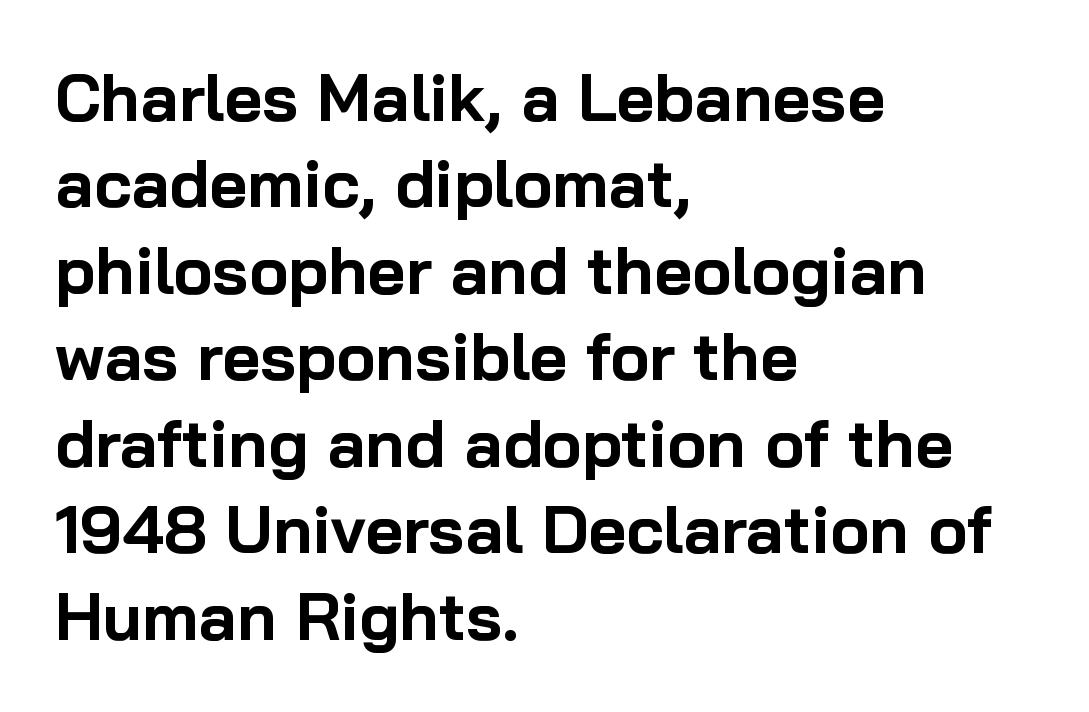
How heavy is the stroke? Heavy — this is a bold. This sample is left-justified, so line endings fall wherever the words run out. You could call the tracking neutral — neither tight nor loose. Note: no serifs on the glyphs. Underline: absent.
